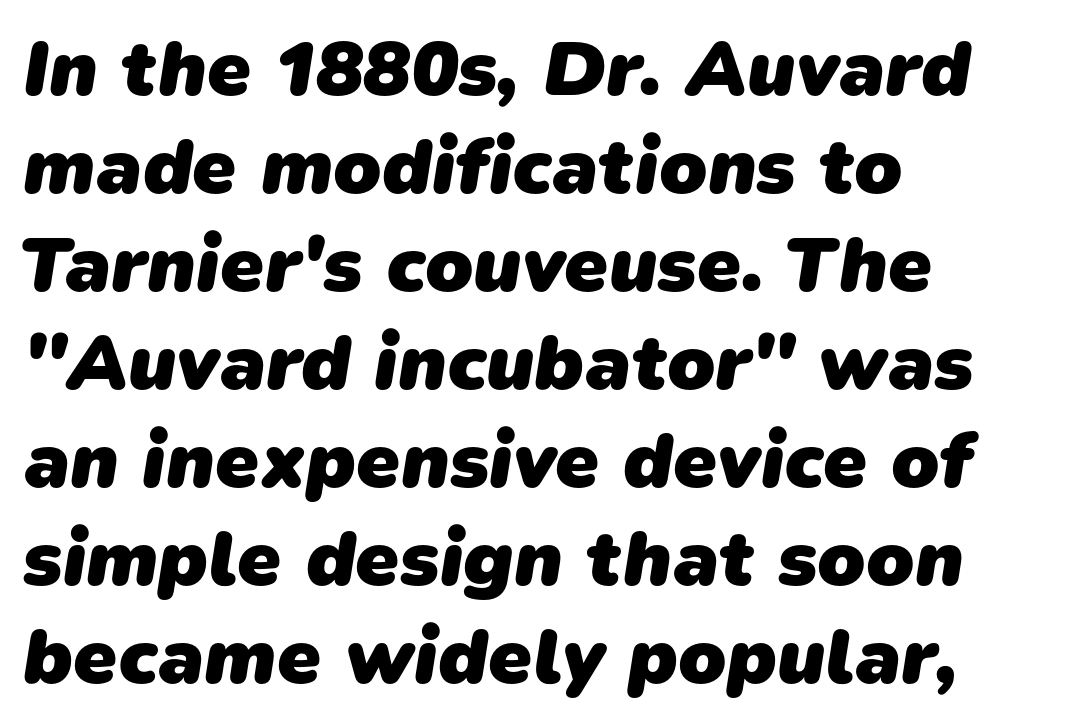
The image shows 79 px heavy sans-serif type; set left-aligned, line spacing 1.24x, normal letter spacing, not underlined; low stroke contrast and a medium x-height.
